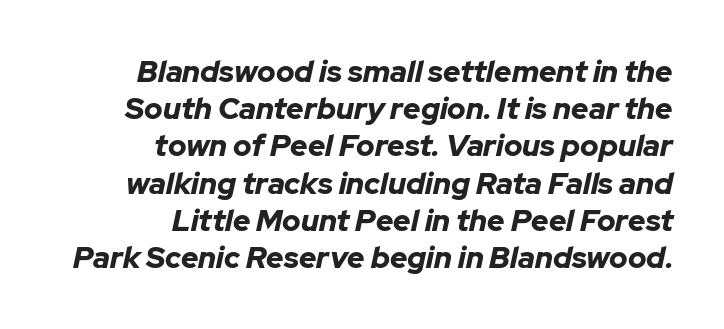
The image shows 30 px bold type, italic (leaning right); set right-aligned, line spacing 1.24x, normal letter spacing, not underlined; low stroke contrast and a medium x-height.
